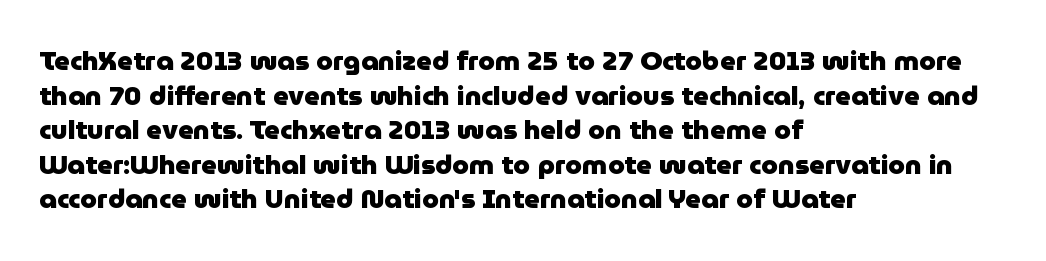
{"italic": "no", "bold": "yes", "underline": "no", "align": "left", "line_spacing": "normal", "line_spacing_ratio": 1.28, "letter_spacing": "normal", "letter_spacing_em": 0.0, "glyph_px": 27}
